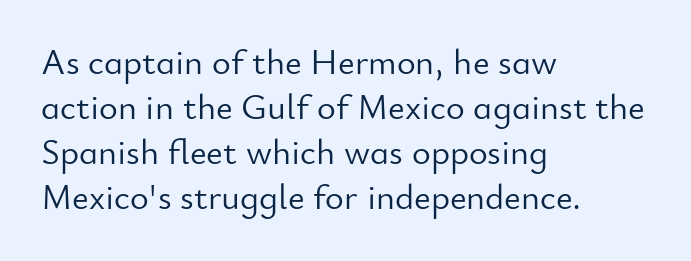
Q: Is the text bold? A: No.
Q: Is the text italic (slanted)? A: No, it is upright.
Q: Is the typeface a serif or a sans-serif typeface? A: Sans-serif.
Q: Is the text underlined? A: No.
Q: How is the paragraph aligned? A: Left-aligned.
Q: Is the spacing between letters normal or unusually wide? A: Normal.
Q: Is the spacing between lines tight, normal or loose? A: Normal.
Q: Width (condensed, normal, or wide)? A: Normal.
Q: Stroke contrast? A: Low.
Q: x-height? A: Small.
Q: Monospaced? A: No.
